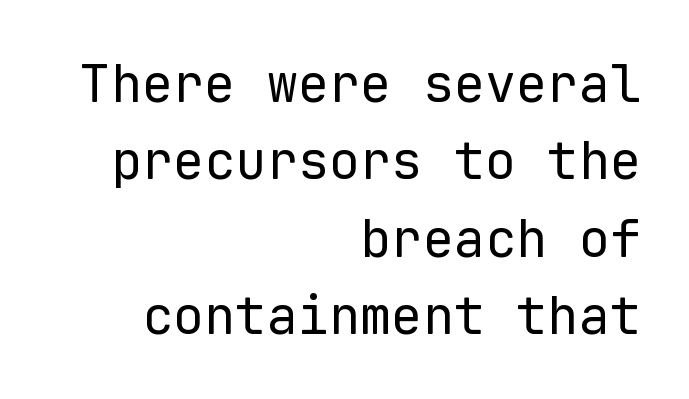
The image shows 52 px regular-weight sans-serif type, upright, monospaced; set right-aligned, normal line spacing (1.49x), normal letter spacing, not underlined; low stroke contrast and a medium x-height.
